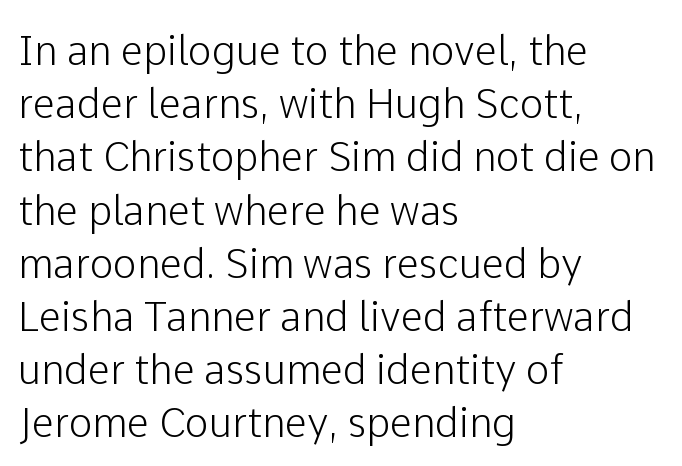
Words appear dense and cohesive because spacing is normal. Beneath every word, the page is bare. This is the regular roman posture of the typeface. A student would call this left alignment; a typographer would say flush left, rag right. Note: no serifs on the glyphs. Varying glyph widths throughout — classic text-font behaviour.
